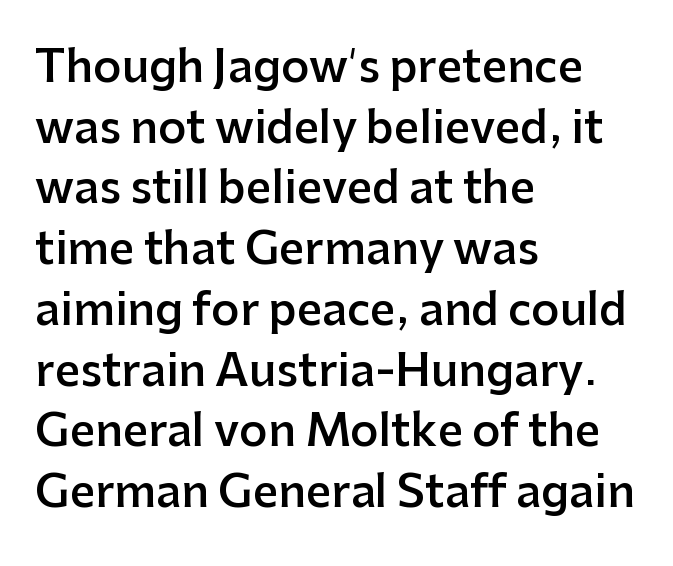
Ordinary non-slanted type is in use. The face used here is a semibold: visibly heavier than regular, lighter than bold. Spacing between characters is what you'd get straight out of the box. The block of text has a typical density, with ordinary space between rows. Descender tails drop into unmarked territory.
